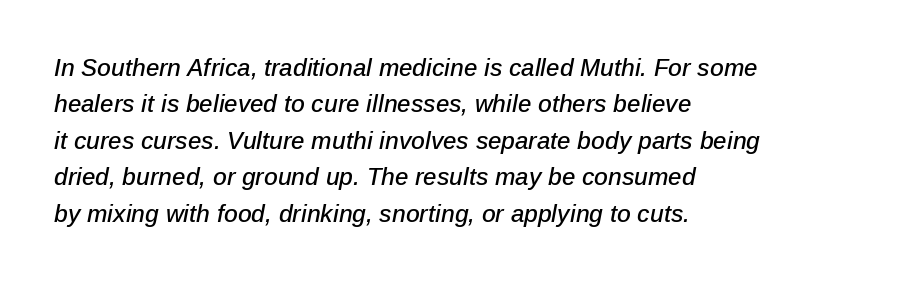
There's an unmistakable incline to the writing here. Letters rest on an invisible, unmarked baseline. One-word summary of the alignment: left. There is no visible air inserted between adjacent glyphs.
